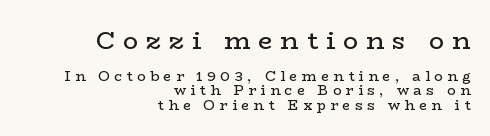
Q: Is the text bold? A: No.
Q: Is the text italic (slanted)? A: No, it is upright.
Q: Is the text underlined? A: No.
Q: How is the paragraph aligned? A: Right-aligned.
Q: Is the spacing between letters normal or unusually wide? A: Unusually wide.
Q: Is the spacing between lines tight, normal or loose? A: Tight.
Q: Which block of text is set in a larger size, the first (top) or the second (bottom)? A: The first (top) one.
